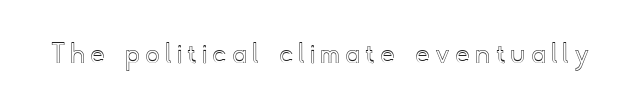
Rendered with straight, roman letterforms. Think of a printed novel: that variable character pitch is what you see here. The baseline area is clear. Honestly, the letter spacing is so wide it's the main thing you notice.
